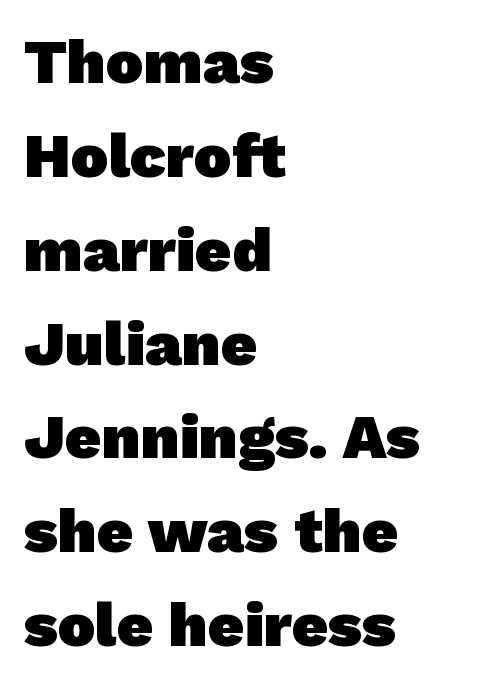
Q: Is the text bold? A: Yes.
Q: Is the typeface a serif or a sans-serif typeface? A: Sans-serif.
Q: Is the text underlined? A: No.
Q: How is the paragraph aligned? A: Left-aligned.
Q: Is the spacing between letters normal or unusually wide? A: Normal.
Q: Is the spacing between lines tight, normal or loose? A: Normal.
Q: Width (condensed, normal, or wide)? A: Normal.
Q: Stroke contrast? A: Low.
Q: x-height? A: Medium.
Q: Monospaced? A: No.
